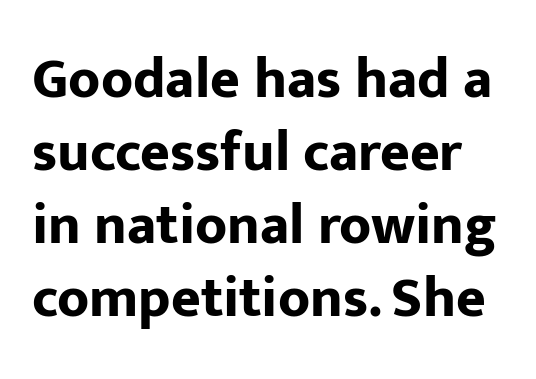
{"serif": "no", "italic": "no", "bold": "yes", "weight": "bold", "width": "normal", "stroke_contrast": "low", "x_height": "medium", "monospaced": "no", "underline": "no", "line_spacing": "normal", "line_spacing_ratio": 1.28, "letter_spacing": "normal", "letter_spacing_em": 0.0, "glyph_px": 57}
